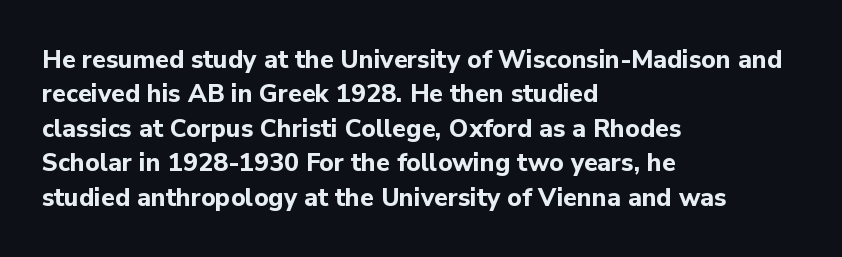
Plain, unruled lines of type. Italic: no, the glyphs are upright roman. The face used here has the dense, thick strokes of a bold. Compared with typical paragraphs, the rows here are spaced about the same. The paragraph has a hard left edge and a soft right edge. Here the glyphs are tracked normally, forming tight word shapes.
